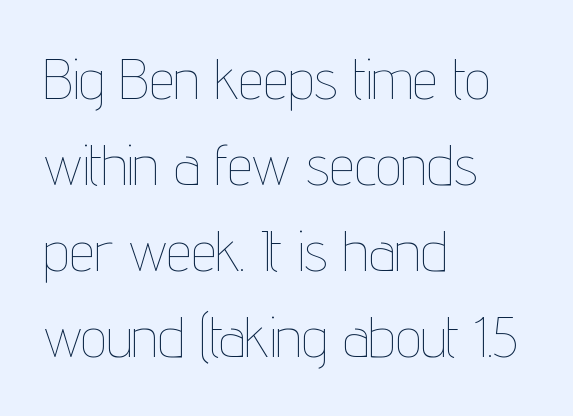
The image shows 57 px thin, condensed type, upright; set left-aligned, normal line spacing (1.51x), normal letter spacing, not underlined; low stroke contrast and a medium x-height.
